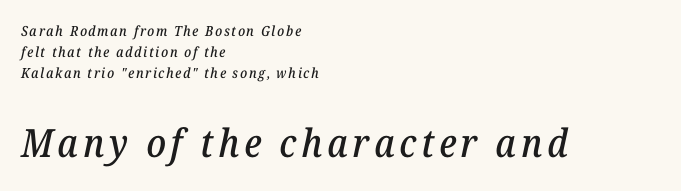
You could not count columns in this text — the font is proportionally spaced. Designer's note — italics engaged. The strip under each line holds only bare page. Horizontal bands of white between lines are of average thickness. These two chunks differ in scale, with the bottom chunk taking the larger measure.
